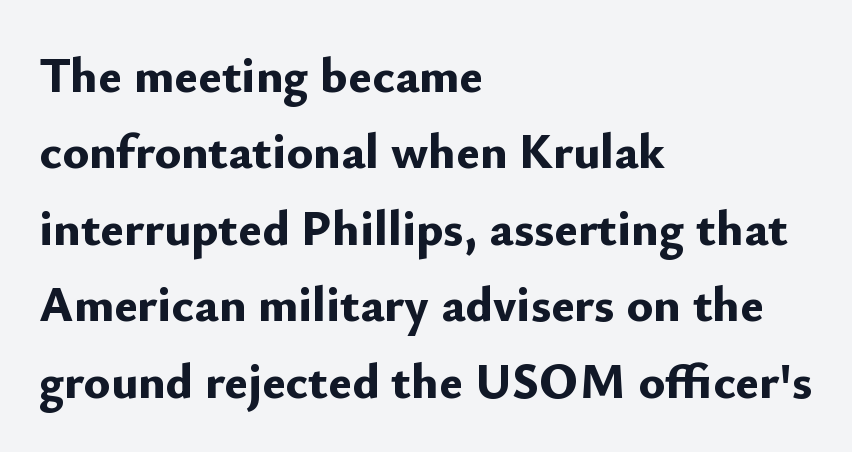
{"serif": "no", "italic": "no", "bold": "yes", "weight": "bold", "width": "normal", "stroke_contrast": "low", "x_height": "small", "monospaced": "no", "underline": "no", "align": "left", "line_spacing": "normal", "line_spacing_ratio": 1.53, "letter_spacing": "normal", "letter_spacing_em": 0.0, "glyph_px": 50}
